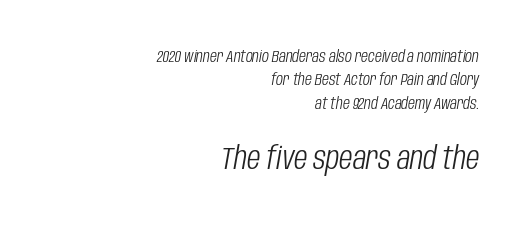
All the whitespace from short lines collects on the left. Letters have the restrained weight of plain body copy at most. The passage shown leans; its letterforms are oblique. The letters advance in unequal steps, a hallmark of proportional type. The string is rendered with underlining switched off.
